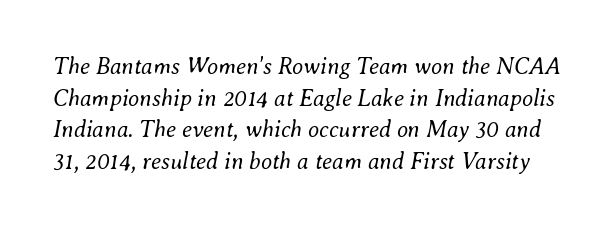
The image shows 23 px text type, italic (leaning right); set normal line spacing (1.37x), normal letter spacing, not underlined.
